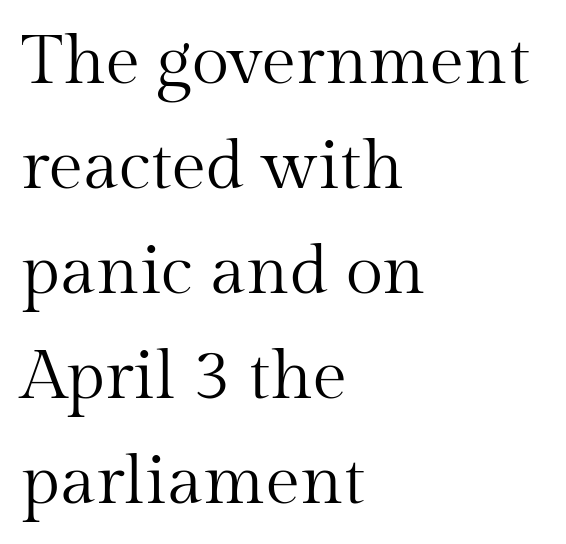
Q: Is the text bold? A: No.
Q: Is the text italic (slanted)? A: No, it is upright.
Q: Is the typeface a serif or a sans-serif typeface? A: Serif.
Q: Is the text underlined? A: No.
Q: How is the paragraph aligned? A: Left-aligned.
Q: Is the spacing between letters normal or unusually wide? A: Normal.
Q: Is the spacing between lines tight, normal or loose? A: Normal.
Q: Width (condensed, normal, or wide)? A: Normal.
Q: Stroke contrast? A: Medium.
Q: x-height? A: Medium.
Q: Monospaced? A: No.
